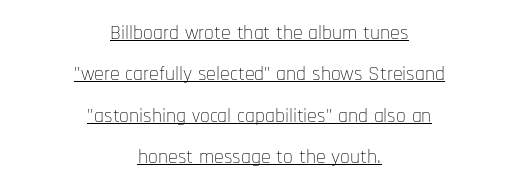
{"italic": "no", "bold": "no", "underline": "yes", "align": "center", "line_spacing": "loose", "line_spacing_ratio": 2.07, "letter_spacing": "normal", "letter_spacing_em": 0.0, "glyph_px": 20}
